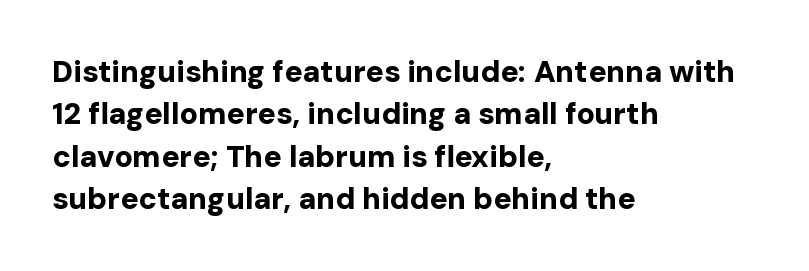
Q: Is the text bold? A: Yes.
Q: Is the text italic (slanted)? A: No, it is upright.
Q: Is the typeface a serif or a sans-serif typeface? A: Sans-serif.
Q: Is the text underlined? A: No.
Q: How is the paragraph aligned? A: Left-aligned.
Q: Is the spacing between letters normal or unusually wide? A: Normal.
Q: Is the spacing between lines tight, normal or loose? A: Normal.
Q: Width (condensed, normal, or wide)? A: Normal.
Q: Stroke contrast? A: Low.
Q: x-height? A: Medium.
Q: Monospaced? A: No.
